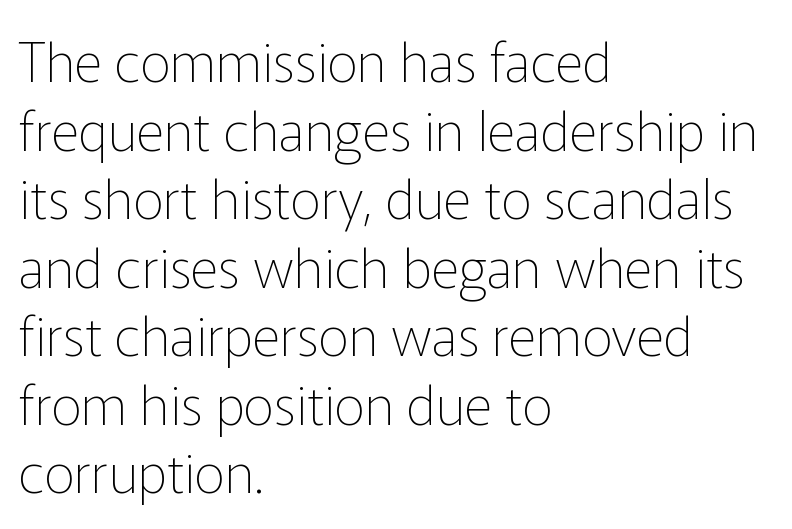
{"serif": "no", "italic": "no", "bold": "no", "weight": "thin", "width": "normal", "stroke_contrast": "low", "x_height": "medium", "monospaced": "no", "underline": "no", "align": "left", "line_spacing": "normal", "line_spacing_ratio": 1.27, "letter_spacing": "normal", "letter_spacing_em": 0.0, "glyph_px": 54}
